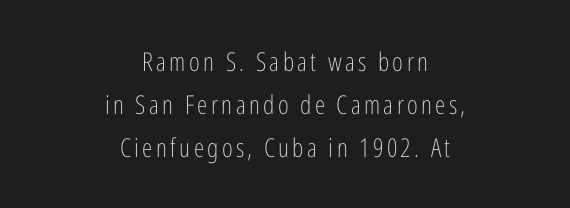
Caption: multi-line text, centered on the measure. Glance below the letters and you will spot only blank space. Baseline-to-baseline distance is the conventional proportion of letter height. Weight: regular or lighter. Does the lettering tilt? It doesn't — this is upright.
